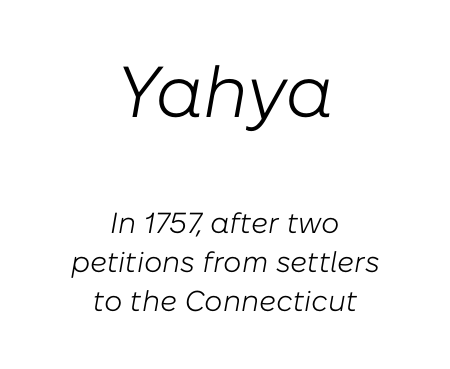
Q: Is the text bold? A: No.
Q: Is the text italic (slanted)? A: Yes, it leans right by about 10 degrees.
Q: Is the text underlined? A: No.
Q: How is the paragraph aligned? A: Centered.
Q: Is the spacing between letters normal or unusually wide? A: Normal.
Q: Is the spacing between lines tight, normal or loose? A: Normal.
Q: Which block of text is set in a larger size, the first (top) or the second (bottom)? A: The first (top) one.
Q: Width (condensed, normal, or wide)? A: Normal.
Q: Stroke contrast? A: Low.
Q: x-height? A: Medium.
Q: Monospaced? A: No.
